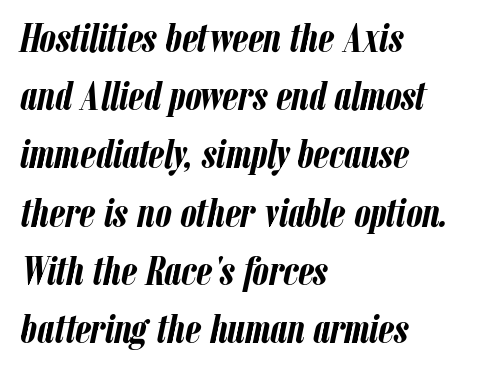
Short note: letters normally spaced. Slant detected: the letters are inclined. Do the characters align in a grid? No, the font is proportional. Strokes here are thick enough to call this a true bold. Regular leading.
